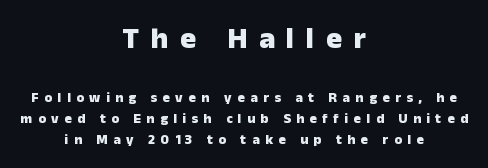
These lines are centered, leaving both edges ragged. Successive baselines arrive at the customary interval. Unlike italic type, these characters show no tilt at all. You could not count columns in this text — the font is proportionally spaced.
